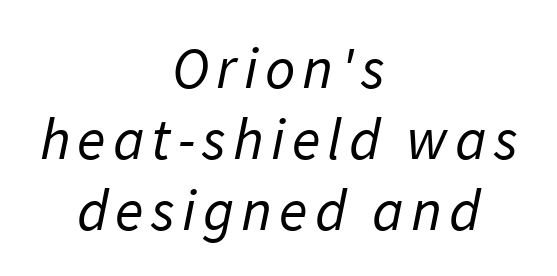
{"serif": "no", "bold": "no", "weight": "regular", "width": "normal", "stroke_contrast": "low", "x_height": "medium", "monospaced": "no", "underline": "no", "align": "center", "line_spacing_ratio": 1.2, "glyph_px": 59}
